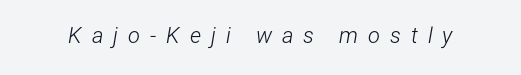
The image shows 22 px text type, italic (leaning right); set unusually wide letter spacing (+0.45 em), not underlined.
